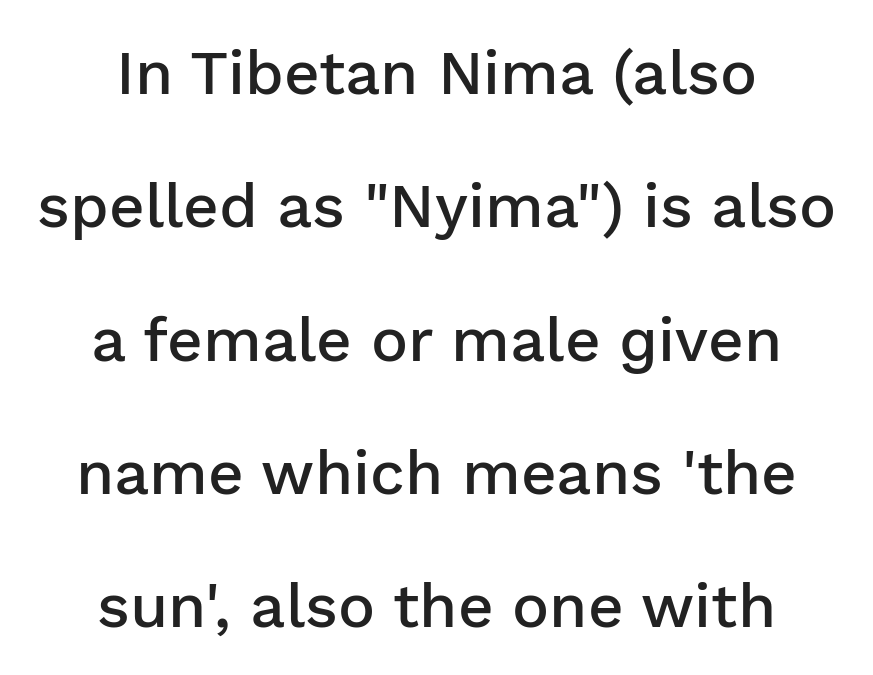
The image shows 62 px semibold sans-serif type, upright; set centered, loose line spacing (2.15x), normal letter spacing, not underlined; low stroke contrast and a medium x-height.
